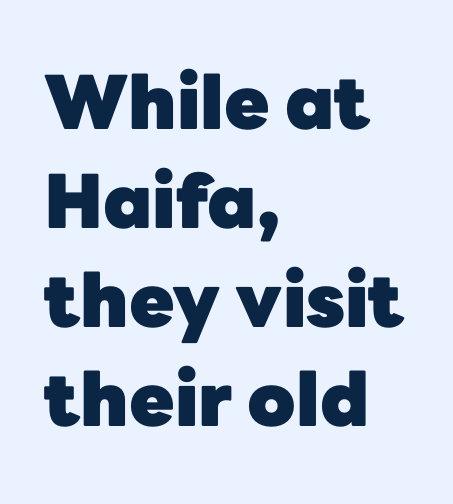
The rendering shows plain stroke endings on the letterforms — a sans-serif design. What weight is shown? A full bold with thick strokes. Unlike italic type, these characters show no tilt at all. The string is rendered with underlining switched off. Characters follow at the spacing the type designer built in.
